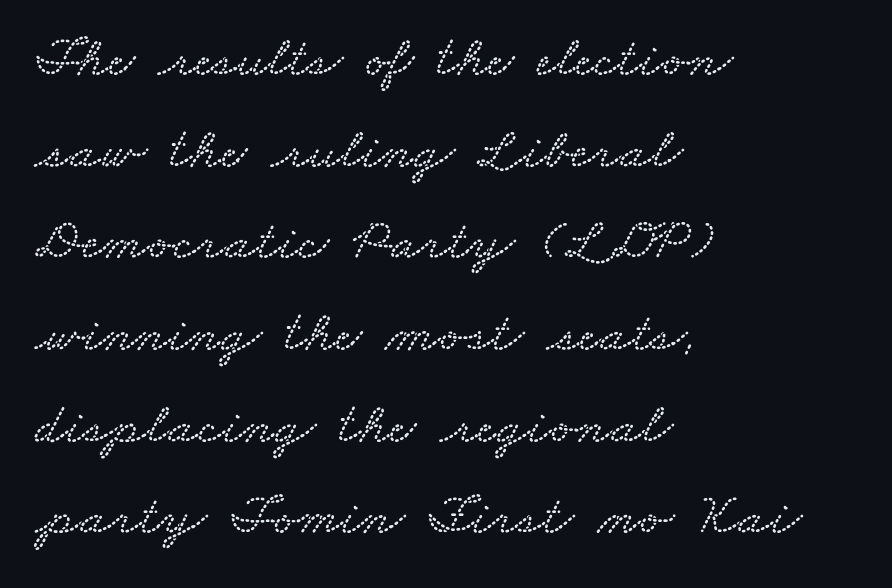
{"width": "wide", "stroke_contrast": "low", "x_height": "small", "monospaced": "no", "underline": "no", "align": "left", "line_spacing": "normal", "line_spacing_ratio": 1.58, "letter_spacing": "normal", "letter_spacing_em": 0.0, "glyph_px": 58}
